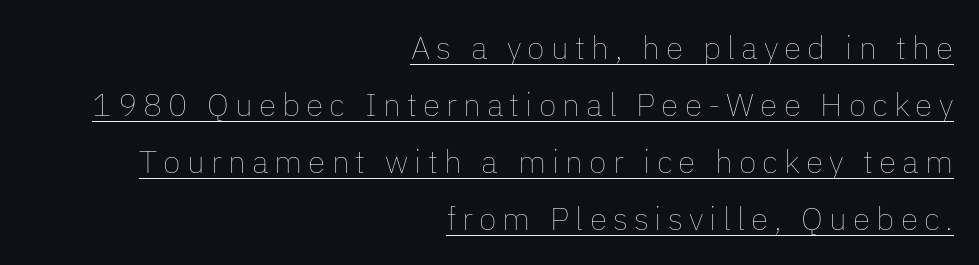
{"italic": "no", "bold": "no", "weight": "thin", "width": "normal", "stroke_contrast": "low", "x_height": "medium", "monospaced": "no", "underline": "yes", "align": "right", "line_spacing_ratio": 1.78, "glyph_px": 32}
